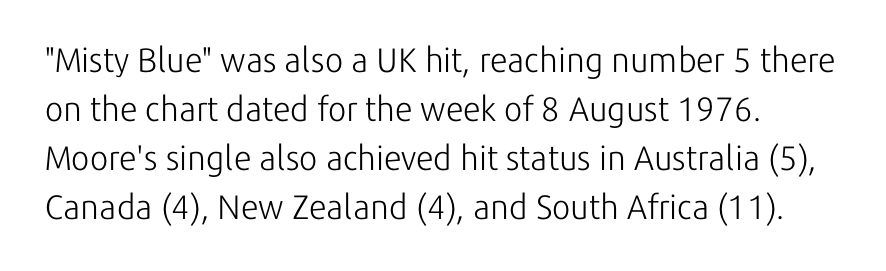
Check the space under the baseline: it is left empty. Every stem runs plumb, perpendicular to the baseline. No heavy texture on the line: the type isn't bold. The face used here is rendered with its standard letterfit.
